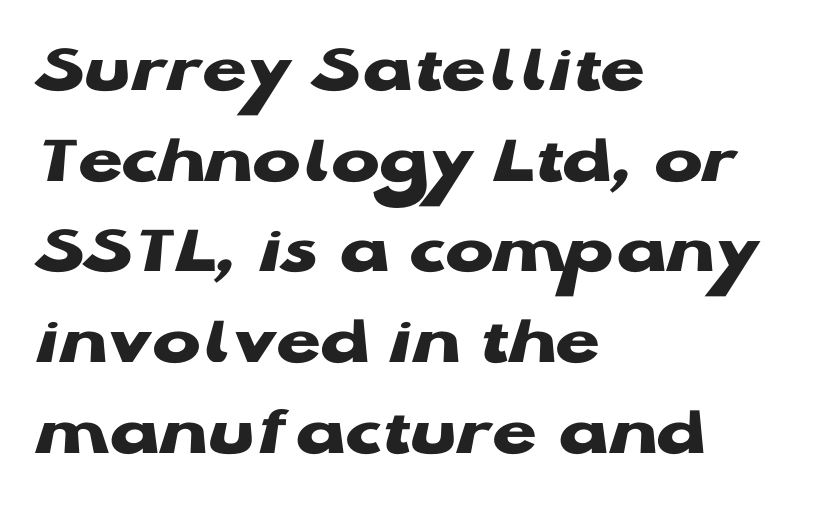
Q: Is the text bold? A: Yes.
Q: Is the text italic (slanted)? A: No, it is upright.
Q: Is the typeface a serif or a sans-serif typeface? A: Sans-serif.
Q: Is the text underlined? A: No.
Q: How is the paragraph aligned? A: Left-aligned.
Q: Is the spacing between letters normal or unusually wide? A: Normal.
Q: Is the spacing between lines tight, normal or loose? A: Normal.
Q: Width (condensed, normal, or wide)? A: Wide.
Q: Stroke contrast? A: Low.
Q: x-height? A: Medium.
Q: Monospaced? A: No.
